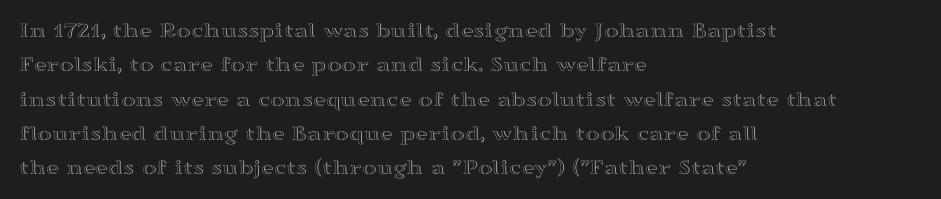
The image shows 22 px text type, upright; set left-aligned, normal line spacing (1.56x), normal letter spacing, not underlined.
